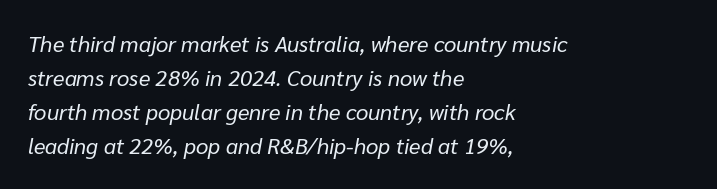
These lines sit exactly where default settings would place them. The letters are slanted; this is an italic face. Glance below the letters and you will spot only blank space. The paragraph shown leans on its left margin. The tracking reads as untouched default to a designer's eye. Compared with a typical body face, this is equally light or lighter still.
